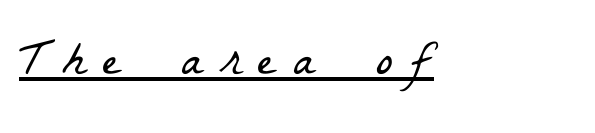
Tracking value appears strongly positive — letters spread wide. Looks like someone drew a line under every word here. Each line starts at the same left margin while the right side varies. Summary of weight: not heavy and not bold.
